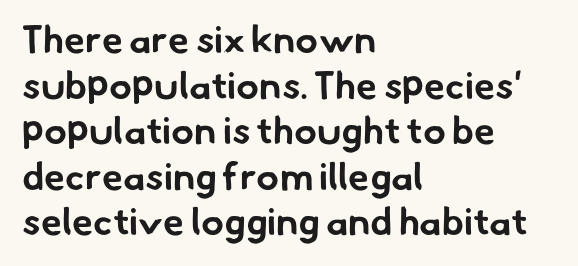
{"serif": "no", "bold": "yes", "weight": "bold", "width": "normal", "stroke_contrast": "low", "x_height": "small", "monospaced": "no", "underline": "no", "align": "left", "line_spacing_ratio": 1.2, "letter_spacing": "normal", "letter_spacing_em": 0.0, "glyph_px": 38}
